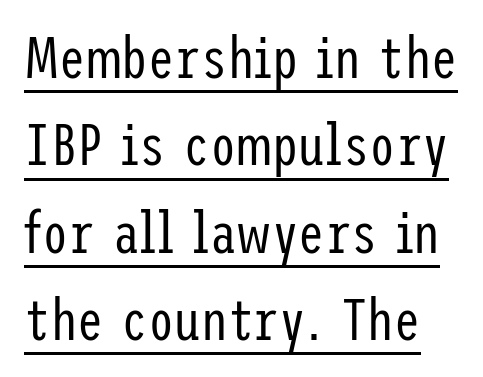
The image shows 59 px regular-weight, condensed sans-serif type, upright; set normal line spacing (1.48x), normal letter spacing, underlined; low stroke contrast and a medium x-height.
